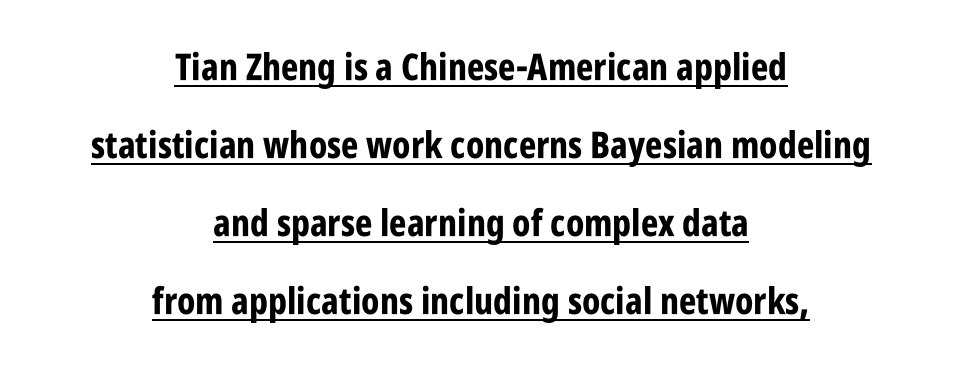
{"serif": "no", "italic": "no", "bold": "yes", "weight": "bold", "width": "condensed", "stroke_contrast": "low", "x_height": "large", "monospaced": "no", "underline": "yes", "align": "center", "line_spacing": "loose", "line_spacing_ratio": 2.11, "letter_spacing": "normal", "letter_spacing_em": 0.0, "glyph_px": 37}
